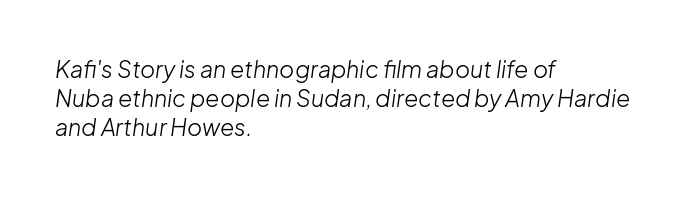
{"italic": "yes", "lean": "right", "slant_degrees": 8, "bold": "no", "underline": "no", "align": "left", "line_spacing": "normal", "line_spacing_ratio": 1.27, "letter_spacing": "normal", "letter_spacing_em": 0.0, "glyph_px": 23}
